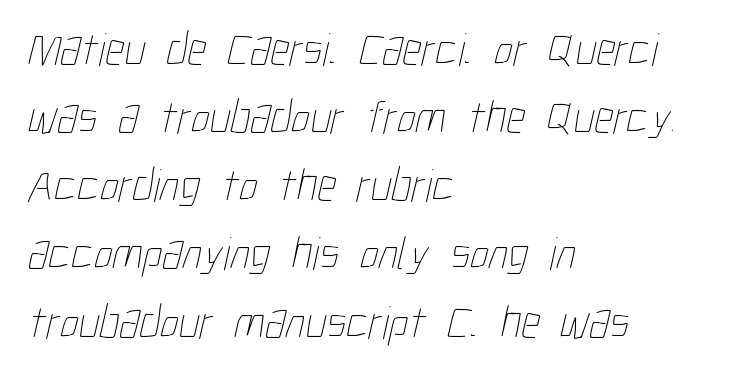
Compared with typical body copy, the letter spacing here is the same. One-word summary of the alignment: left. The letters advance in unequal steps, a hallmark of proportional type. The glyphs are unaccompanied by any horizontal stroke below them. Evenly set lines give the paragraph a standard silhouette.
